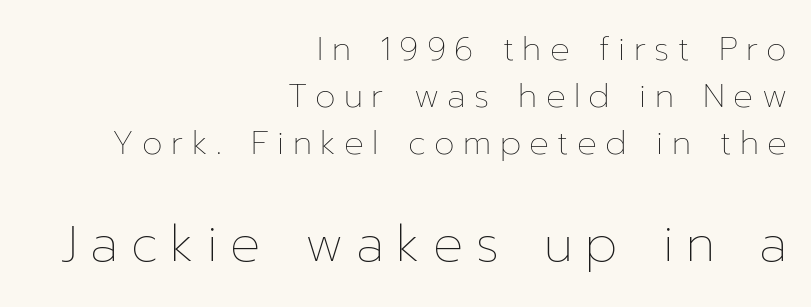
The image shows 50 px thin type, upright; set right-aligned, normal line spacing (1.43x), unusually wide letter spacing (+0.25 em), not underlined; the second (bottom) block is 1.52x larger; low stroke contrast and a medium x-height.
